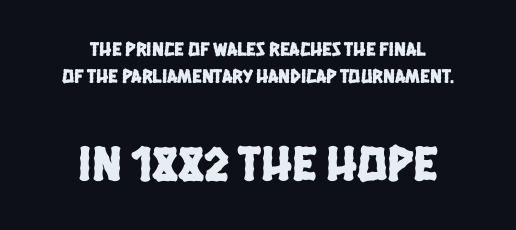
{"serif": "no", "width": "condensed", "stroke_contrast": "low", "x_height": "large", "monospaced": "no", "underline": "no", "align": "center", "line_spacing": "normal", "line_spacing_ratio": 1.34, "letter_spacing": "normal", "letter_spacing_em": 0.0, "larger_block": "second", "size_ratio": 2.5, "glyph_px": 50}
